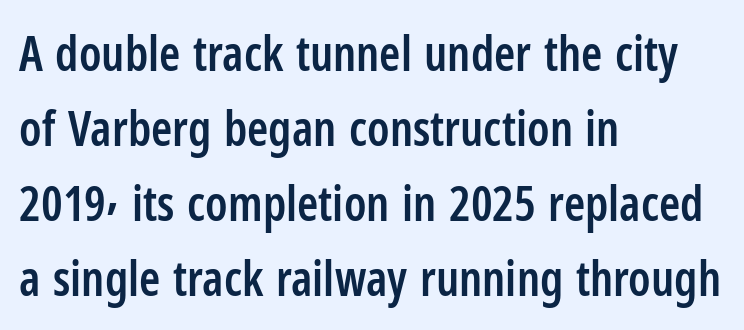
Q: Is the text bold? A: Semi-bold.
Q: Is the text italic (slanted)? A: No, it is upright.
Q: Is the typeface a serif or a sans-serif typeface? A: Sans-serif.
Q: Is the text underlined? A: No.
Q: How is the paragraph aligned? A: Left-aligned.
Q: Is the spacing between letters normal or unusually wide? A: Normal.
Q: Is the spacing between lines tight, normal or loose? A: Normal.
Q: Width (condensed, normal, or wide)? A: Condensed.
Q: Stroke contrast? A: Low.
Q: x-height? A: Medium.
Q: Monospaced? A: No.
